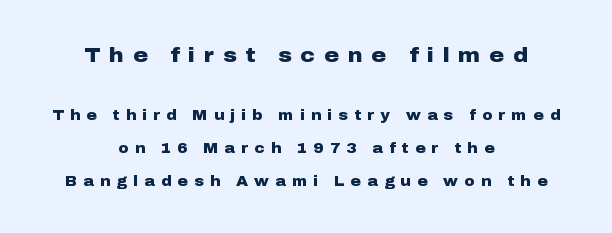
Q: Is the text bold? A: Yes.
Q: Is the text italic (slanted)? A: No, it is upright.
Q: Is the text underlined? A: No.
Q: How is the paragraph aligned? A: Centered.
Q: Is the spacing between letters normal or unusually wide? A: Unusually wide.
Q: Is the spacing between lines tight, normal or loose? A: Loose.
Q: Which block of text is set in a larger size, the first (top) or the second (bottom)? A: The first (top) one.
